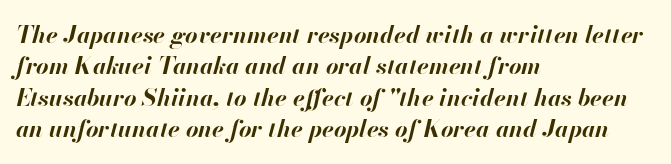
Q: Is the text bold? A: Yes.
Q: Is the text italic (slanted)? A: Yes, it leans right by about 13 degrees.
Q: Is the text underlined? A: No.
Q: How is the paragraph aligned? A: Left-aligned.
Q: Is the spacing between letters normal or unusually wide? A: Normal.
Q: Is the spacing between lines tight, normal or loose? A: Normal.
